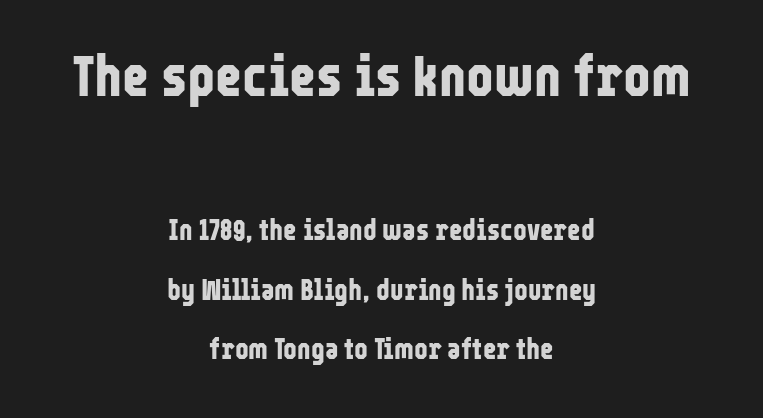
Q: Is the text bold? A: Yes.
Q: Is the text italic (slanted)? A: No, it is upright.
Q: Is the typeface a serif or a sans-serif typeface? A: Sans-serif.
Q: Is the text underlined? A: No.
Q: How is the paragraph aligned? A: Centered.
Q: Is the spacing between letters normal or unusually wide? A: Normal.
Q: Is the spacing between lines tight, normal or loose? A: Loose.
Q: Which block of text is set in a larger size, the first (top) or the second (bottom)? A: The first (top) one.
Q: Width (condensed, normal, or wide)? A: Condensed.
Q: Stroke contrast? A: Low.
Q: x-height? A: Medium.
Q: Monospaced? A: No.
